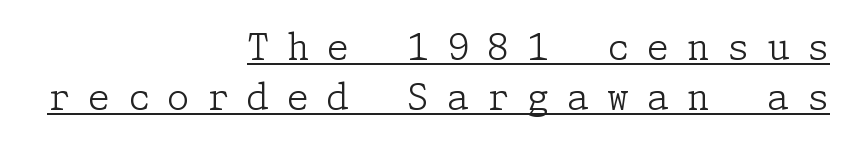
Q: Is the text bold? A: No.
Q: Is the text italic (slanted)? A: No, it is upright.
Q: Is the typeface a serif or a sans-serif typeface? A: Serif.
Q: Is the text underlined? A: Yes.
Q: How is the paragraph aligned? A: Right-aligned.
Q: Is the spacing between letters normal or unusually wide? A: Unusually wide.
Q: Is the spacing between lines tight, normal or loose? A: Normal.
Q: Width (condensed, normal, or wide)? A: Normal.
Q: Stroke contrast? A: Low.
Q: x-height? A: Medium.
